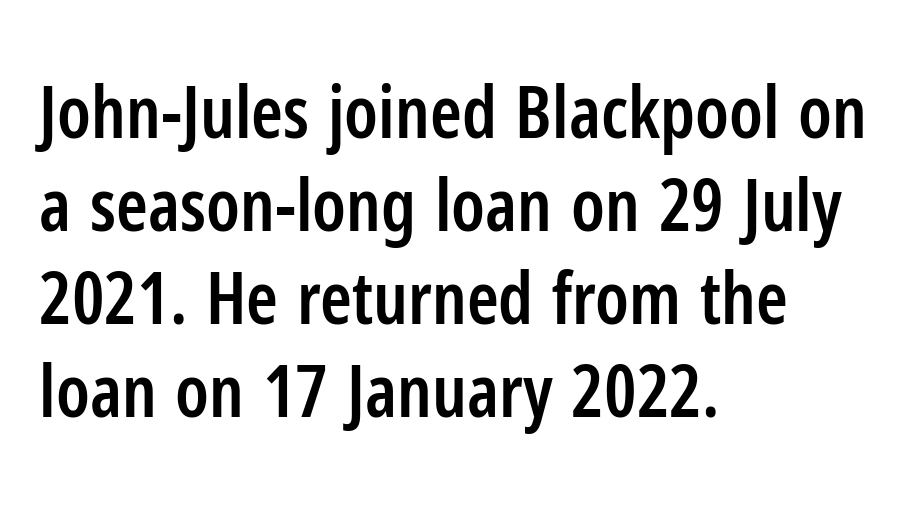
The image shows 72 px semibold, condensed sans-serif type, upright; set left-aligned, normal line spacing (1.29x), normal letter spacing, not underlined; low stroke contrast and a medium x-height.
